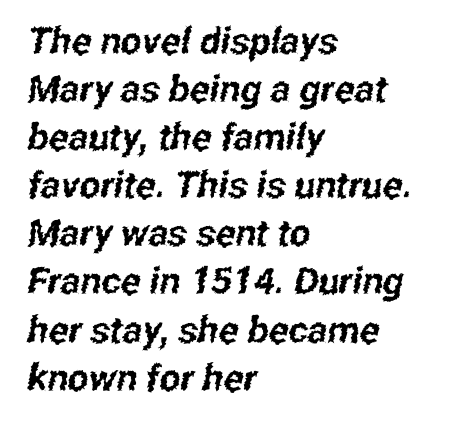
Q: Is the typeface a serif or a sans-serif typeface? A: Sans-serif.
Q: Is the text underlined? A: No.
Q: How is the paragraph aligned? A: Left-aligned.
Q: Is the spacing between letters normal or unusually wide? A: Normal.
Q: Is the spacing between lines tight, normal or loose? A: Normal.
Q: Width (condensed, normal, or wide)? A: Condensed.
Q: Stroke contrast? A: Low.
Q: x-height? A: Medium.
Q: Monospaced? A: No.
